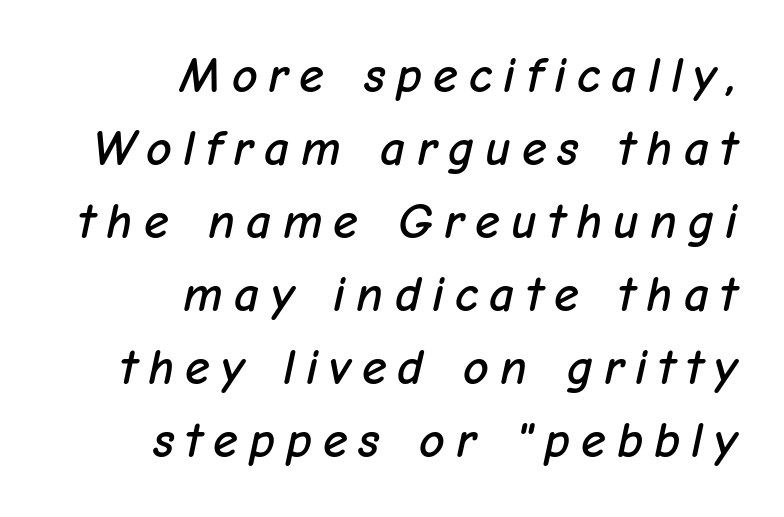
The image shows 50 px text type, italic (leaning right); set right-aligned, normal line spacing (1.46x), unusually wide letter spacing (+0.22 em), not underlined; low stroke contrast and a medium x-height.
